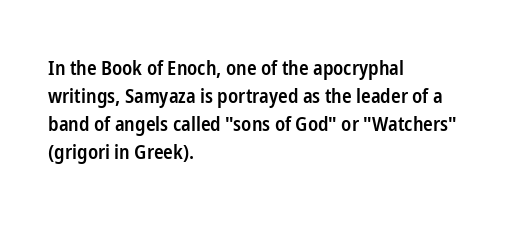
Q: Is the text bold? A: Semi-bold.
Q: Is the text italic (slanted)? A: No, it is upright.
Q: Is the text underlined? A: No.
Q: How is the paragraph aligned? A: Left-aligned.
Q: Is the spacing between letters normal or unusually wide? A: Normal.
Q: Is the spacing between lines tight, normal or loose? A: Normal.
